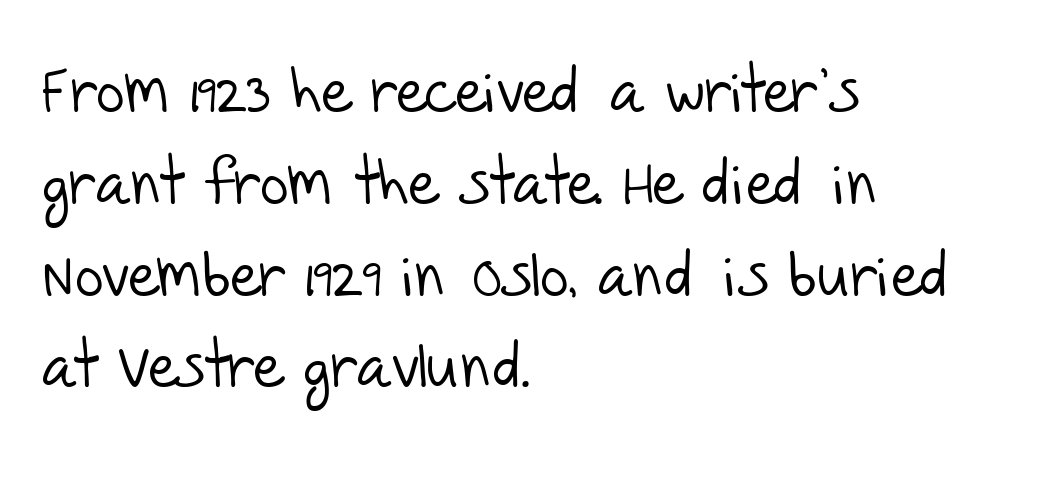
{"serif": "no", "bold": "no", "weight": "light", "width": "normal", "stroke_contrast": "low", "x_height": "large", "monospaced": "no", "underline": "no", "align": "left", "line_spacing": "normal", "line_spacing_ratio": 1.48, "letter_spacing": "normal", "letter_spacing_em": 0.0, "glyph_px": 62}
